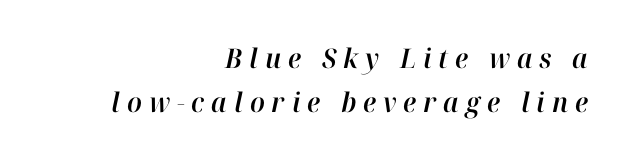
{"italic": "yes", "lean": "right", "slant_degrees": 12, "underline": "no", "align": "right", "line_spacing": "normal", "line_spacing_ratio": 1.63, "letter_spacing": "wide", "letter_spacing_em": 0.26, "glyph_px": 27}
